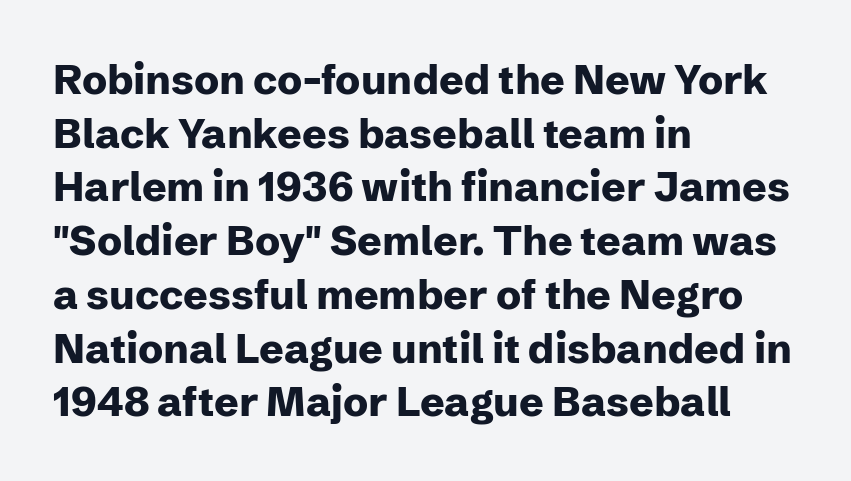
{"serif": "no", "italic": "no", "bold": "yes", "weight": "heavy", "width": "normal", "stroke_contrast": "low", "x_height": "medium", "monospaced": "no", "underline": "no", "align": "left", "line_spacing": "normal", "line_spacing_ratio": 1.31, "letter_spacing": "normal", "letter_spacing_em": 0.0, "glyph_px": 41}
